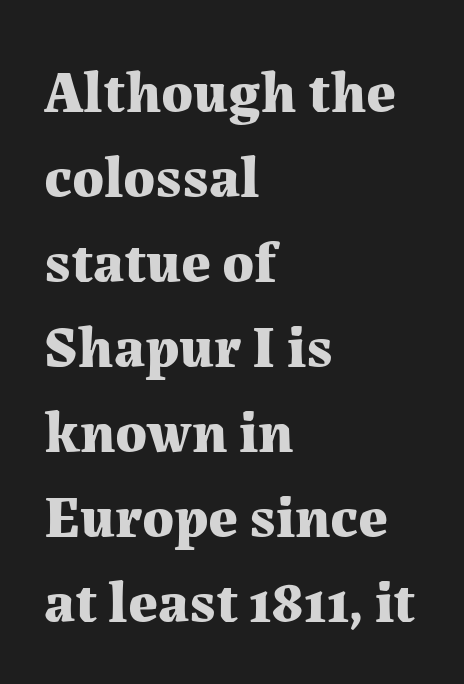
The image shows 59 px bold serif type, upright; set left-aligned, normal line spacing (1.44x), normal letter spacing, not underlined; medium stroke contrast and a medium x-height.
